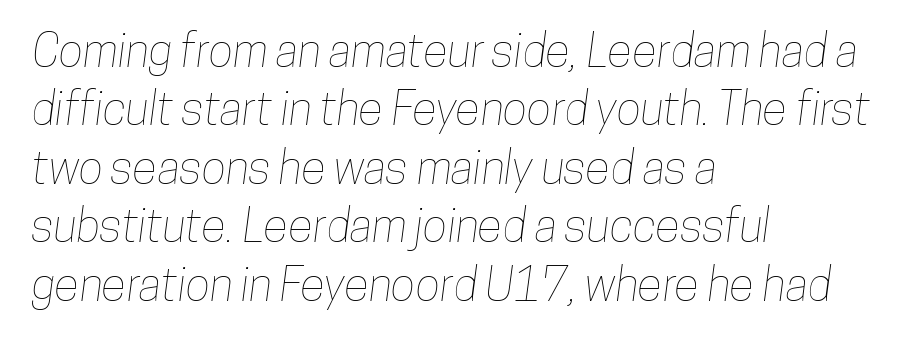
The image shows 46 px condensed type; set left-aligned, normal line spacing (1.27x), normal letter spacing, not underlined; low stroke contrast and a medium x-height.
